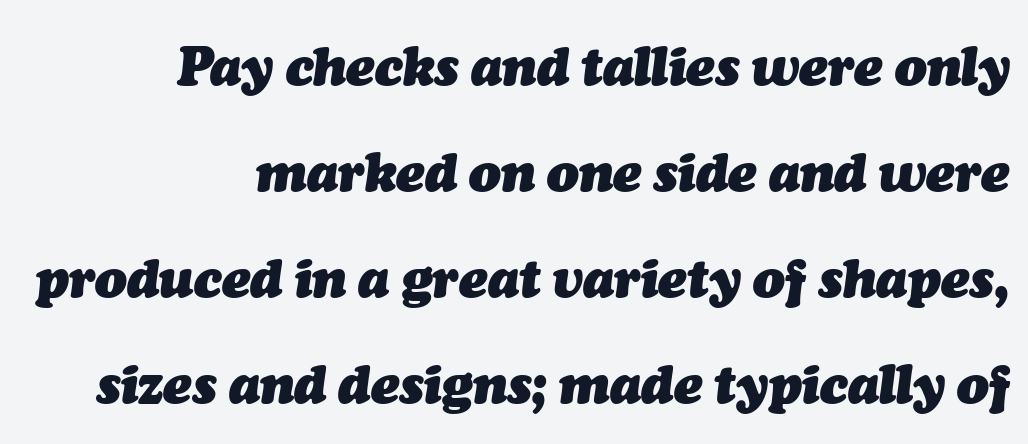
Yep, that's italic — everything's leaning. What weight is shown? A full bold with thick strokes. Teacher's note: observe the even right margin — that is flush-right alignment. The face used here is proportionally spaced, like ordinary book or web type.
